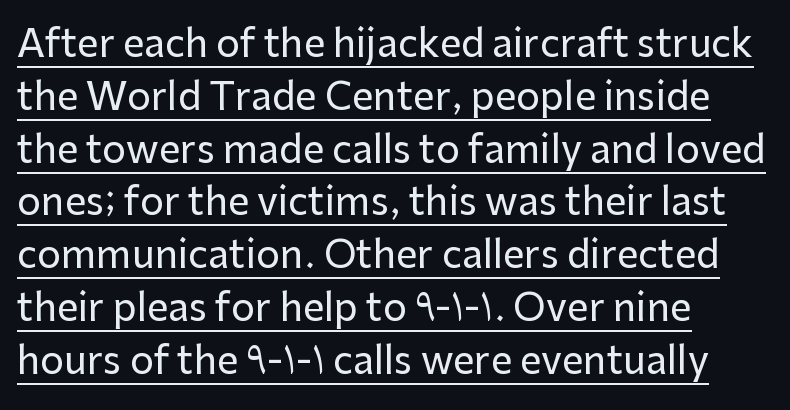
{"serif": "no", "italic": "no", "width": "normal", "stroke_contrast": "low", "x_height": "medium", "monospaced": "no", "underline": "yes", "align": "left", "line_spacing": "normal", "line_spacing_ratio": 1.39, "letter_spacing": "normal", "letter_spacing_em": 0.0, "glyph_px": 38}
